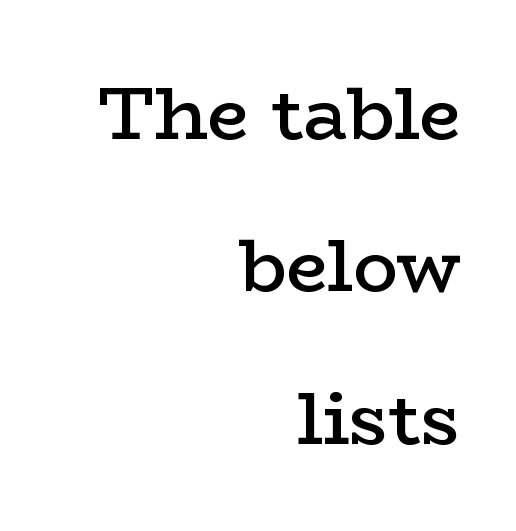
Q: Is the text bold? A: Semi-bold.
Q: Is the text italic (slanted)? A: No, it is upright.
Q: Is the typeface a serif or a sans-serif typeface? A: Serif.
Q: Is the text underlined? A: No.
Q: How is the paragraph aligned? A: Right-aligned.
Q: Is the spacing between letters normal or unusually wide? A: Normal.
Q: Is the spacing between lines tight, normal or loose? A: Loose.
Q: Width (condensed, normal, or wide)? A: Wide.
Q: Stroke contrast? A: Low.
Q: x-height? A: Medium.
Q: Monospaced? A: No.
